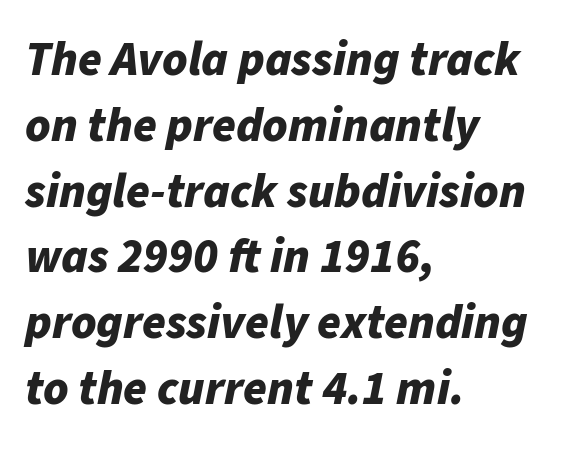
{"italic": "yes", "lean": "right", "slant_degrees": 11, "bold": "yes", "weight": "bold", "width": "normal", "stroke_contrast": "low", "x_height": "medium", "monospaced": "no", "underline": "no", "align": "left", "line_spacing": "normal", "line_spacing_ratio": 1.37, "letter_spacing": "normal", "letter_spacing_em": 0.0, "glyph_px": 48}
